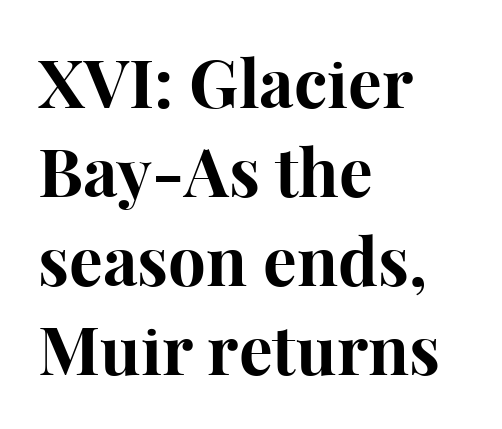
Looks like regular typesetting: each glyph gets only the width it needs. The rendering anchors every line to the left-hand side. This sample uses plain, unmodified letter spacing. Thick stems and heavy bowls — unmistakably bold. Quick note: interline space is typical.
